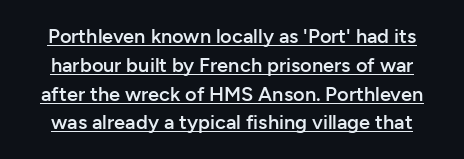
Q: Is the text bold? A: Semi-bold.
Q: Is the text italic (slanted)? A: No, it is upright.
Q: Is the text underlined? A: Yes.
Q: Is the spacing between letters normal or unusually wide? A: Normal.
Q: Is the spacing between lines tight, normal or loose? A: Normal.
